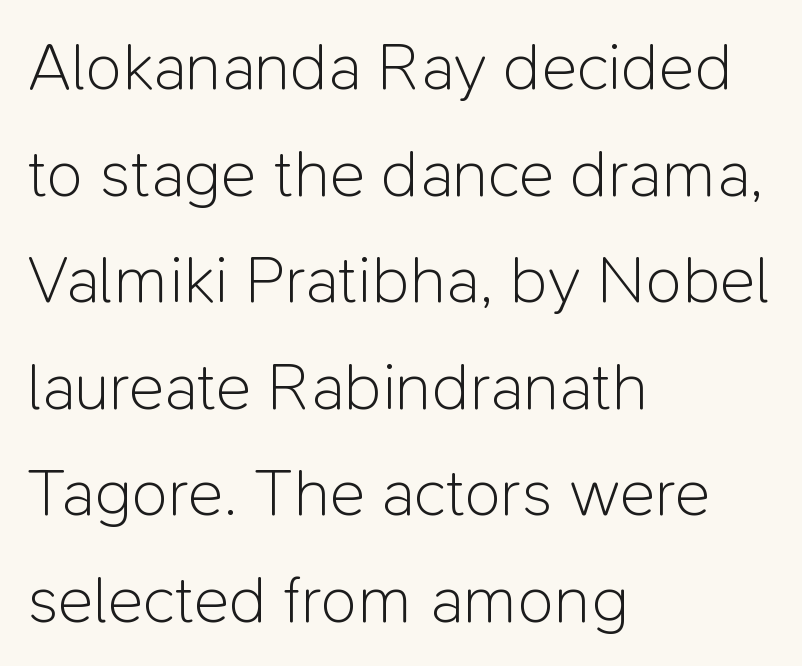
Every row of glyphs begins at an identical x-position on the left. Reading down the column, the eye jumps a familiar distance to each next line. Each stroke keeps to a modest, everyday thickness or less. Nobody touched the tracking dial on this one. In terms of posture, this sample is upright. Check where the strokes stop: nothing finishes them off — pure sans.
